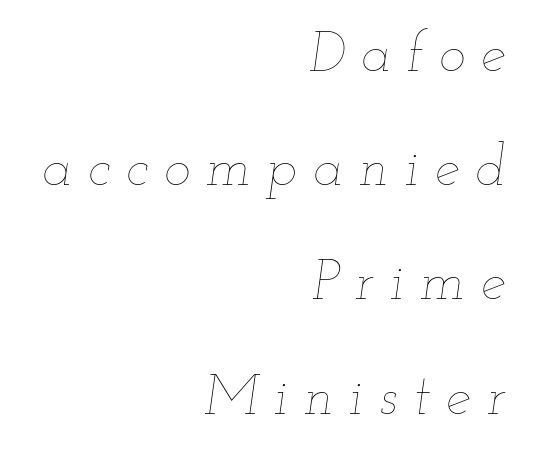
The image shows 56 px thin, wide type, italic (leaning right); set right-aligned, loose line spacing (2.04x), unusually wide letter spacing (+0.29 em), not underlined; low stroke contrast and a small x-height.
